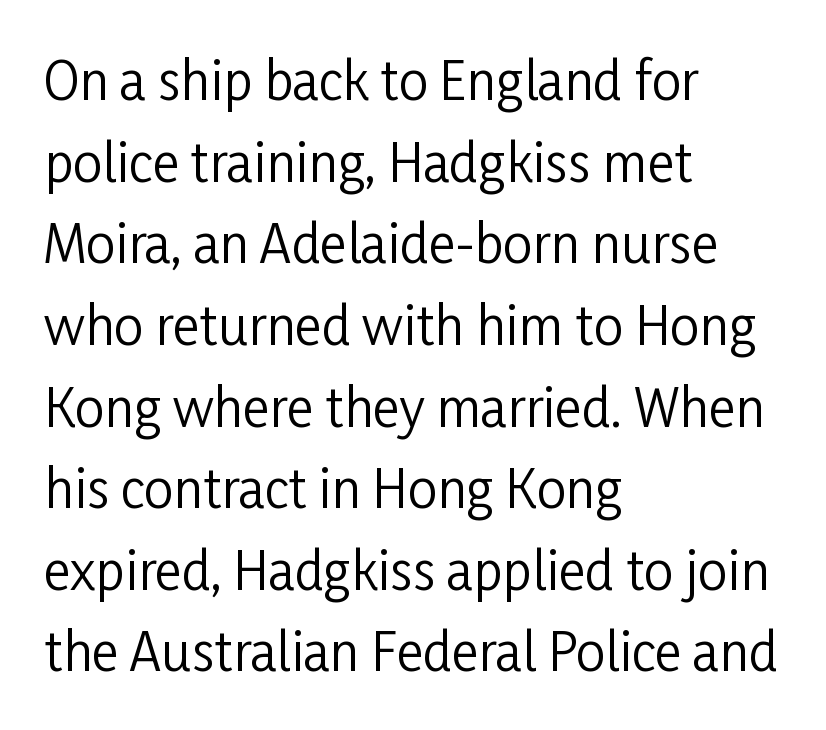
Q: Is the text bold? A: No.
Q: Is the text italic (slanted)? A: No, it is upright.
Q: Is the typeface a serif or a sans-serif typeface? A: Sans-serif.
Q: Is the text underlined? A: No.
Q: How is the paragraph aligned? A: Left-aligned.
Q: Is the spacing between letters normal or unusually wide? A: Normal.
Q: Is the spacing between lines tight, normal or loose? A: Normal.
Q: Width (condensed, normal, or wide)? A: Condensed.
Q: Stroke contrast? A: Low.
Q: x-height? A: Medium.
Q: Monospaced? A: No.
